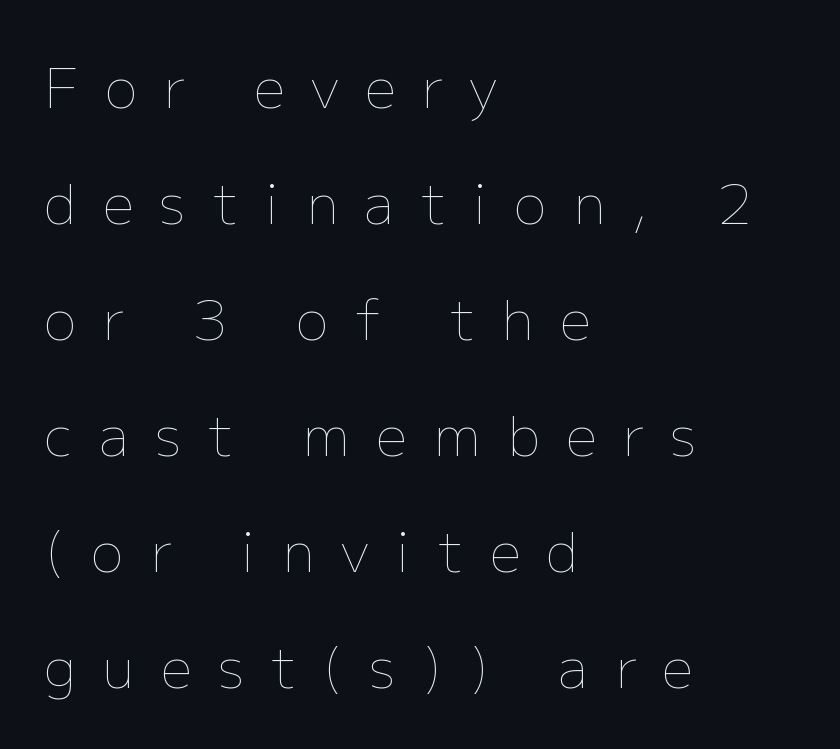
Q: Is the text bold? A: No.
Q: Is the text italic (slanted)? A: No, it is upright.
Q: Is the text underlined? A: No.
Q: How is the paragraph aligned? A: Left-aligned.
Q: Is the spacing between letters normal or unusually wide? A: Unusually wide.
Q: Is the spacing between lines tight, normal or loose? A: Loose.
Q: Width (condensed, normal, or wide)? A: Normal.
Q: Stroke contrast? A: Low.
Q: x-height? A: Medium.
Q: Monospaced? A: No.
